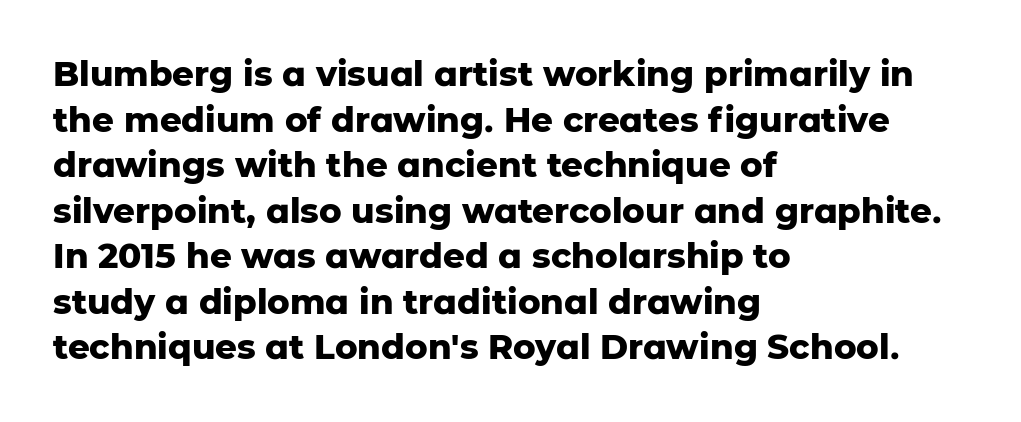
Q: Is the text bold? A: Yes.
Q: Is the text italic (slanted)? A: No, it is upright.
Q: Is the typeface a serif or a sans-serif typeface? A: Sans-serif.
Q: Is the text underlined? A: No.
Q: How is the paragraph aligned? A: Left-aligned.
Q: Is the spacing between letters normal or unusually wide? A: Normal.
Q: Is the spacing between lines tight, normal or loose? A: Normal.
Q: Width (condensed, normal, or wide)? A: Normal.
Q: Stroke contrast? A: Low.
Q: x-height? A: Medium.
Q: Monospaced? A: No.
